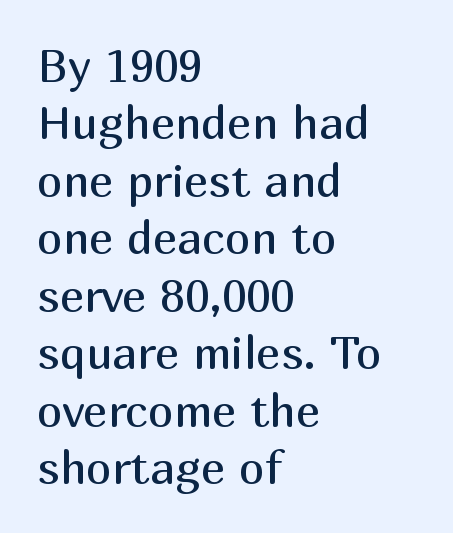
The image shows 46 px regular-weight sans-serif type, upright; set left-aligned, normal line spacing (1.25x), normal letter spacing, not underlined; medium stroke contrast and a medium x-height.
